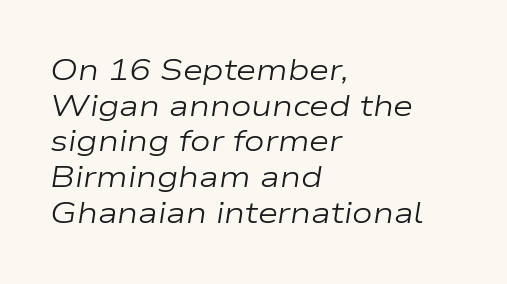
A quiet, ordinary-to-light weight characterises the typeface. A classic flush-left, rag-right setting is used for this passage. Is this a fixed-width face? No — the glyphs have proportional, varying widths. The face used here has a pronounced slope to its letters. Glance below the letters and you will spot only blank space.
